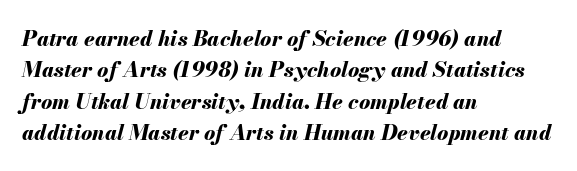
Leading: standard. This sample is left-justified, so line endings fall wherever the words run out. This is oblique type, the kind used for emphasis or titles. This sample uses plain, unmodified letter spacing. Summary of weight: heavy, a full bold.
